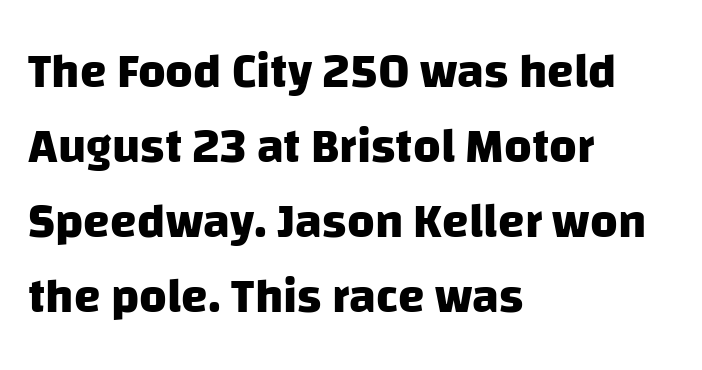
Does the type have serifs? No, each stem ends abruptly. Words float on clear page, feet unadorned. Tracking value appears to be zero — textbook default spacing. You could not count columns in this text — the font is proportionally spaced.
